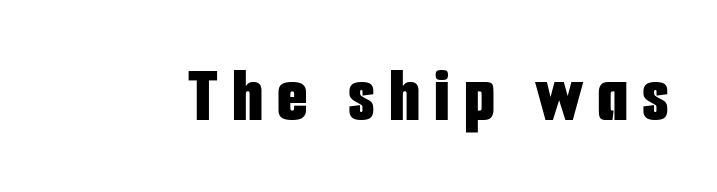
Q: Is the text bold? A: Yes.
Q: Is the text italic (slanted)? A: No, it is upright.
Q: Is the typeface a serif or a sans-serif typeface? A: Sans-serif.
Q: Is the text underlined? A: No.
Q: Width (condensed, normal, or wide)? A: Condensed.
Q: Stroke contrast? A: Low.
Q: x-height? A: Medium.
Q: Monospaced? A: No.
